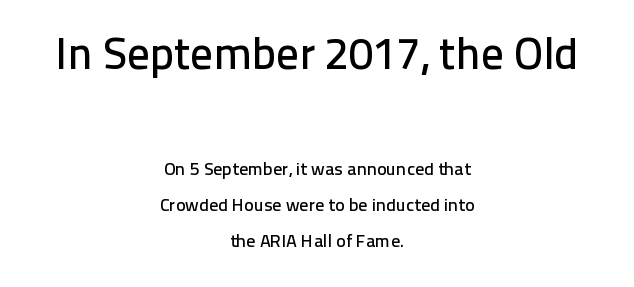
Letterform terminals end flat and unadorned throughout the passage. A bare baseline throughout the passage. Is there any slant? The stems are plumb. Is this a fixed-width face? No — the glyphs have proportional, varying widths.
